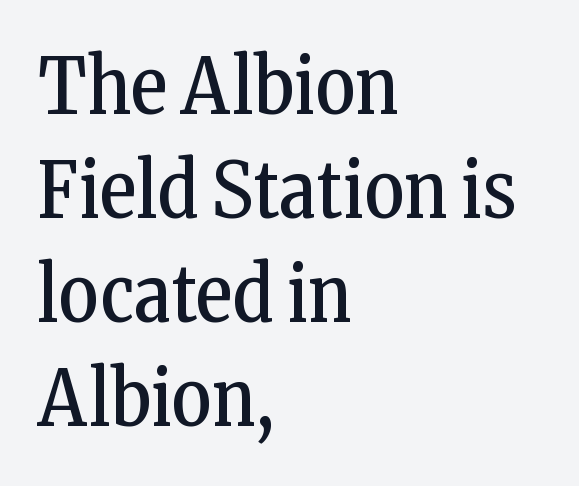
Q: Is the text bold? A: No.
Q: Is the text italic (slanted)? A: No, it is upright.
Q: Is the typeface a serif or a sans-serif typeface? A: Serif.
Q: Is the text underlined? A: No.
Q: How is the paragraph aligned? A: Left-aligned.
Q: Is the spacing between letters normal or unusually wide? A: Normal.
Q: Is the spacing between lines tight, normal or loose? A: Normal.
Q: Width (condensed, normal, or wide)? A: Condensed.
Q: Stroke contrast? A: Low.
Q: x-height? A: Medium.
Q: Monospaced? A: No.
